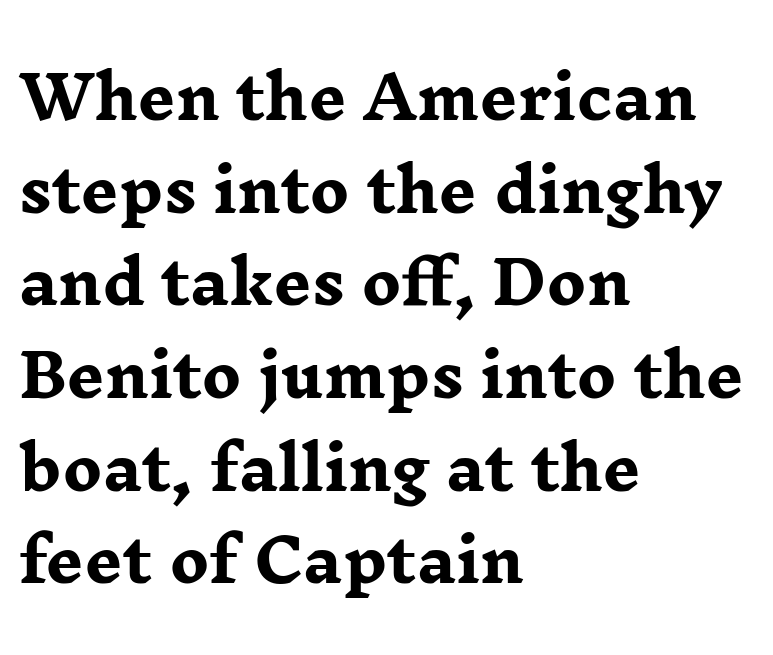
{"serif": "yes", "italic": "no", "bold": "yes", "weight": "heavy", "width": "wide", "stroke_contrast": "low", "x_height": "medium", "monospaced": "no", "underline": "no", "align": "left", "line_spacing": "normal", "line_spacing_ratio": 1.57, "letter_spacing": "normal", "letter_spacing_em": 0.0, "glyph_px": 59}
